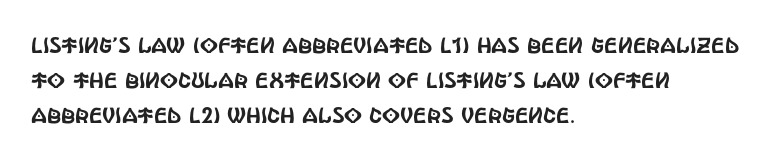
{"italic": "no", "underline": "no", "align": "left", "line_spacing": "normal", "line_spacing_ratio": 1.59, "letter_spacing": "normal", "letter_spacing_em": 0.0, "glyph_px": 22}
